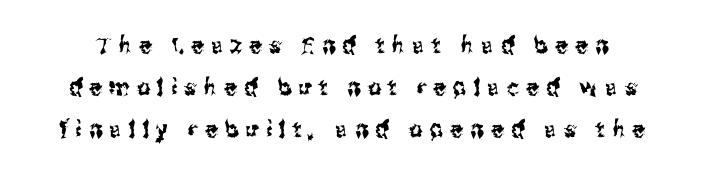
Q: Is the text italic (slanted)? A: No, it is upright.
Q: Is the text underlined? A: No.
Q: Is the spacing between letters normal or unusually wide? A: Unusually wide.
